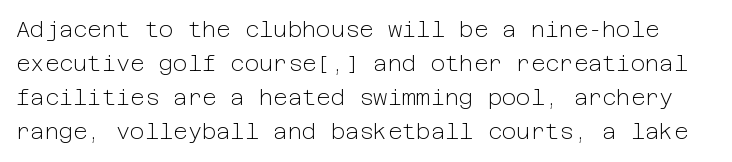
Q: Is the text bold? A: No.
Q: Is the text italic (slanted)? A: No, it is upright.
Q: Is the text underlined? A: No.
Q: Is the spacing between letters normal or unusually wide? A: Normal.
Q: Is the spacing between lines tight, normal or loose? A: Normal.
